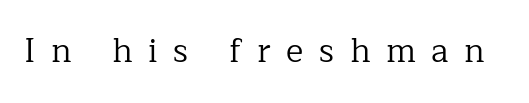
Words appear elongated and porous because spacing is wide. Varying glyph widths throughout — classic text-font behaviour. This is serif lettering, the kind often seen in printed books. Characters remain perfectly vertical along every line. Has an underline been added? It has not. No chunkiness to these letters — they're not bold.
